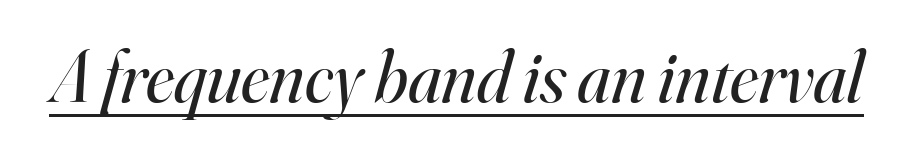
No heavy texture on the line: the type isn't bold. The type family on display is of the serif kind. Somebody hit Ctrl+U on this one — the words are underlined. These lines are rendered in a variable-pitch font. In terms of letterspacing, this is plain default setting. The text carries the slant typical of an italic or oblique font.
